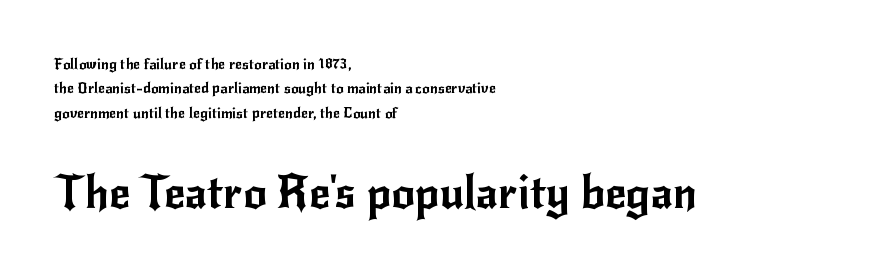
This rendering leaves character spacing at its baseline value. Compare the two chunks: the lower has the greater cap height. Ascenders rise straight up at ninety degrees. No word sits above an underline. If you drew a ruler down the left edge, every line would touch it.
